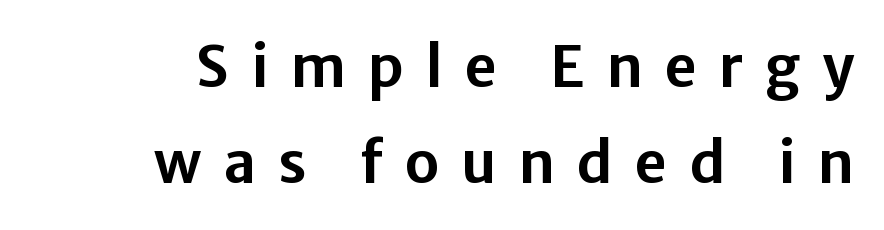
{"serif": "no", "italic": "no", "width": "normal", "stroke_contrast": "low", "x_height": "medium", "monospaced": "no", "underline": "no", "align": "right", "line_spacing": "normal", "line_spacing_ratio": 1.69, "letter_spacing": "wide", "letter_spacing_em": 0.38, "glyph_px": 57}
